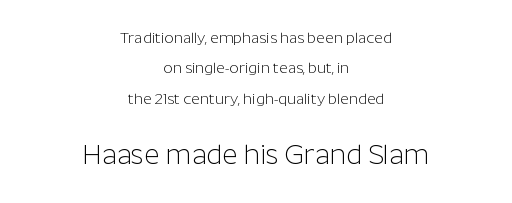
{"italic": "no", "bold": "no", "underline": "no", "align": "center", "line_spacing": "loose", "line_spacing_ratio": 2.02, "letter_spacing": "normal", "letter_spacing_em": 0.0, "larger_block": "second", "size_ratio": 1.8, "glyph_px": 27}
